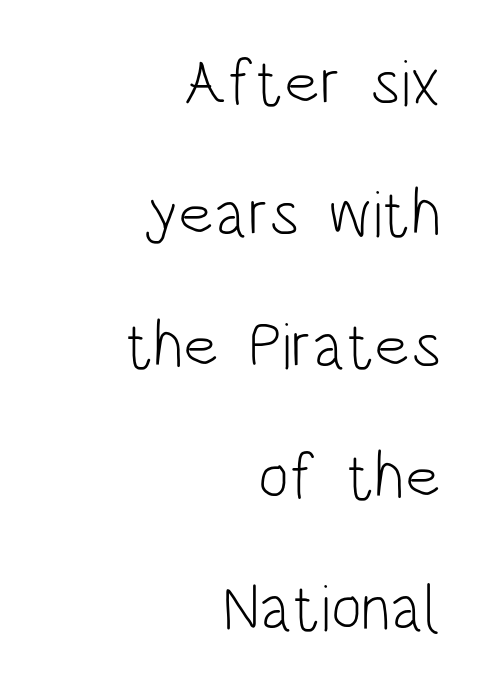
The image shows 65 px light, condensed sans-serif type, upright; set right-aligned, loose line spacing (2.02x), normal letter spacing, not underlined; low stroke contrast and a large x-height.
